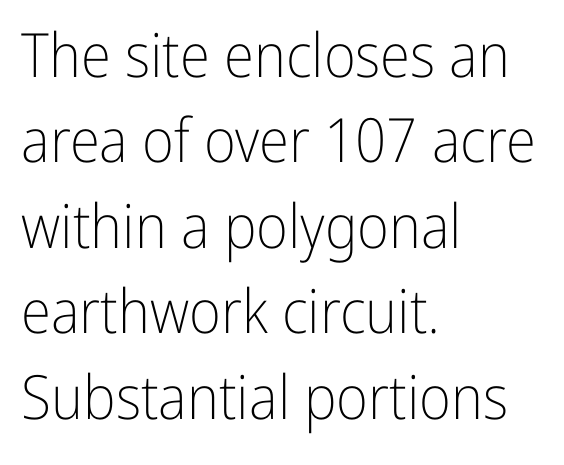
The text was rendered using a sans face with plain stroke endings. Check under the words: just untouched page. Visually the block forms a straight wall on the left and a jagged coastline on the right. The letters advance in unequal steps, a hallmark of proportional type. The type is set solid horizontally, with unmodified tracking.
